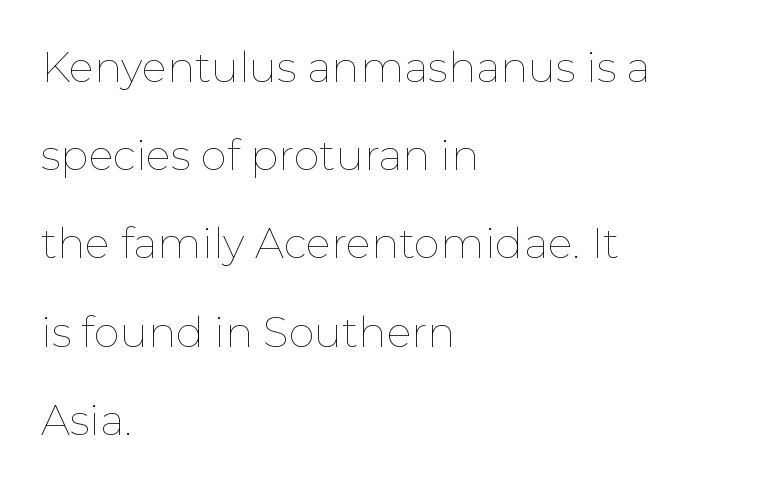
Q: Is the text bold? A: No.
Q: Is the text italic (slanted)? A: No, it is upright.
Q: Is the text underlined? A: No.
Q: How is the paragraph aligned? A: Left-aligned.
Q: Is the spacing between letters normal or unusually wide? A: Normal.
Q: Is the spacing between lines tight, normal or loose? A: Loose.
Q: Width (condensed, normal, or wide)? A: Normal.
Q: Stroke contrast? A: Low.
Q: x-height? A: Medium.
Q: Monospaced? A: No.
